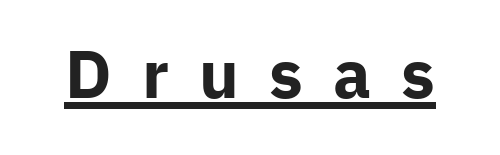
The image shows 67 px bold sans-serif type, upright; set unusually wide letter spacing (+0.45 em), underlined; low stroke contrast and a medium x-height.
